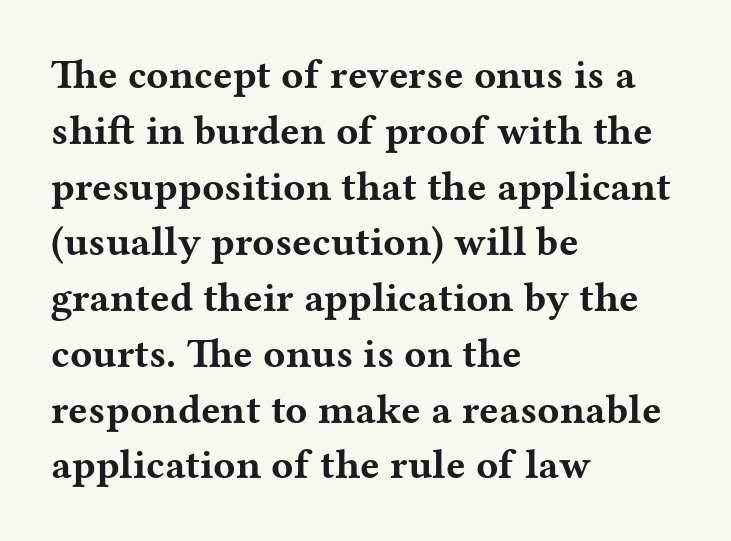
Q: Is the text bold? A: Yes.
Q: Is the text italic (slanted)? A: No, it is upright.
Q: Is the typeface a serif or a sans-serif typeface? A: Serif.
Q: Is the text underlined? A: No.
Q: How is the paragraph aligned? A: Left-aligned.
Q: Is the spacing between letters normal or unusually wide? A: Normal.
Q: Is the spacing between lines tight, normal or loose? A: Normal.
Q: Width (condensed, normal, or wide)? A: Wide.
Q: Stroke contrast? A: Medium.
Q: x-height? A: Medium.
Q: Monospaced? A: No.
